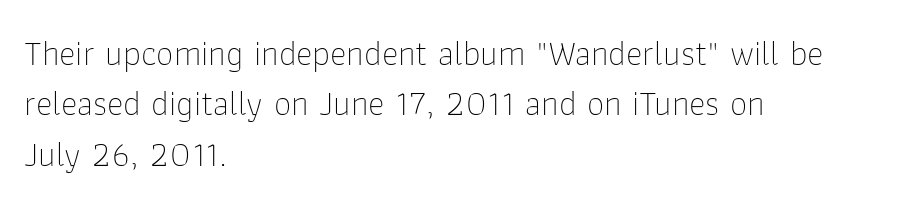
{"serif": "no", "italic": "no", "bold": "no", "weight": "thin", "width": "normal", "stroke_contrast": "low", "x_height": "medium", "monospaced": "no", "underline": "no", "align": "left", "line_spacing": "normal", "line_spacing_ratio": 1.44, "letter_spacing": "normal", "letter_spacing_em": 0.0, "glyph_px": 35}
